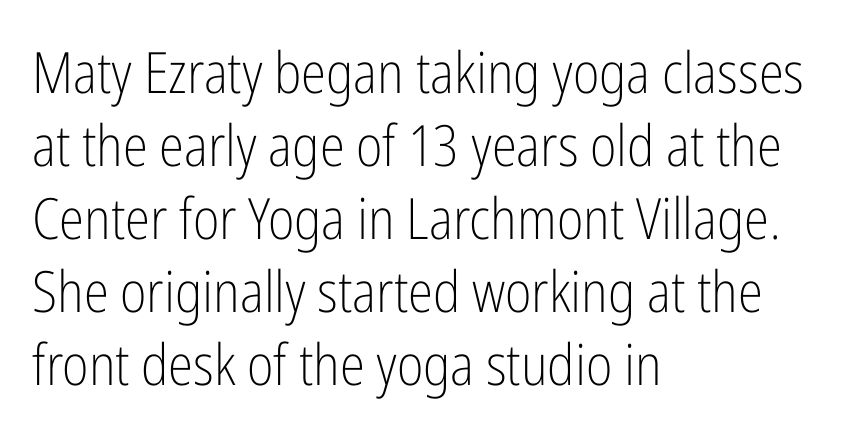
How would I describe the line gaps? Plain and ordinary. Look at the tracking — it's just the regular setting, nothing added. The passage shown is typed in a proportional face where columns would drift. A quiet, ordinary-to-light weight characterises the typeface.
